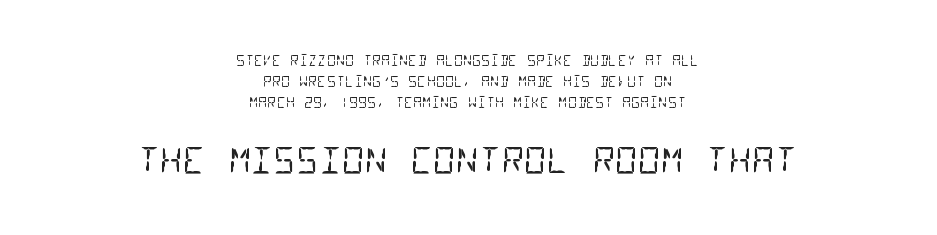
{"serif": "no", "bold": "no", "weight": "regular", "width": "condensed", "stroke_contrast": "low", "x_height": "large", "monospaced": "yes", "underline": "no", "align": "center", "line_spacing": "normal", "line_spacing_ratio": 1.51, "letter_spacing": "normal", "letter_spacing_em": 0.0, "larger_block": "second", "size_ratio": 2.5, "glyph_px": 35}
